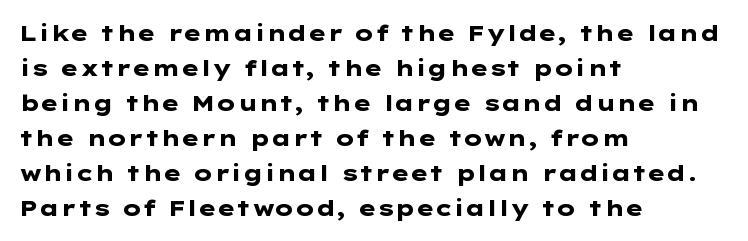
The image shows 22 px bold type, upright; set left-aligned, normal line spacing (1.59x), normal letter spacing, not underlined.
